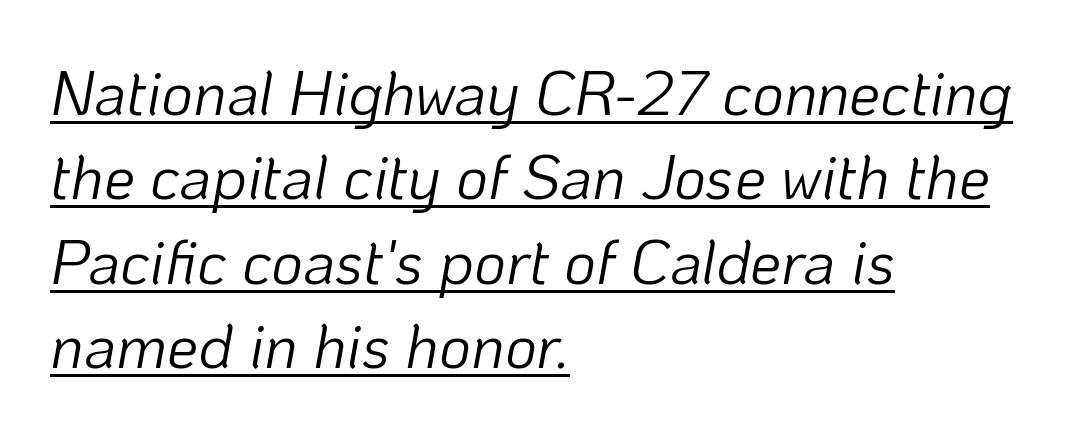
Q: Is the text bold? A: No.
Q: Is the text italic (slanted)? A: Yes, it leans right by about 10 degrees.
Q: Is the text underlined? A: Yes.
Q: How is the paragraph aligned? A: Left-aligned.
Q: Is the spacing between letters normal or unusually wide? A: Normal.
Q: Is the spacing between lines tight, normal or loose? A: Normal.
Q: Width (condensed, normal, or wide)? A: Normal.
Q: Stroke contrast? A: Low.
Q: x-height? A: Medium.
Q: Monospaced? A: No.
